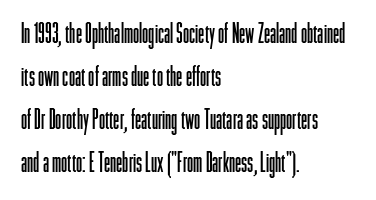
Q: Is the text bold? A: No.
Q: Is the text italic (slanted)? A: No, it is upright.
Q: Is the typeface a serif or a sans-serif typeface? A: Sans-serif.
Q: Is the text underlined? A: No.
Q: How is the paragraph aligned? A: Left-aligned.
Q: Is the spacing between letters normal or unusually wide? A: Normal.
Q: Is the spacing between lines tight, normal or loose? A: Normal.
Q: Width (condensed, normal, or wide)? A: Condensed.
Q: Stroke contrast? A: Low.
Q: x-height? A: Medium.
Q: Monospaced? A: No.
